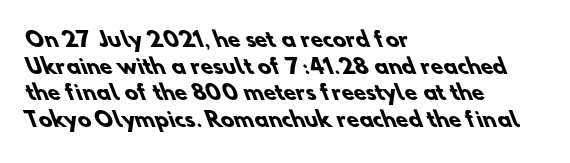
The image shows 20 px bold type; set left-aligned, normal line spacing (1.33x), normal letter spacing, not underlined.
